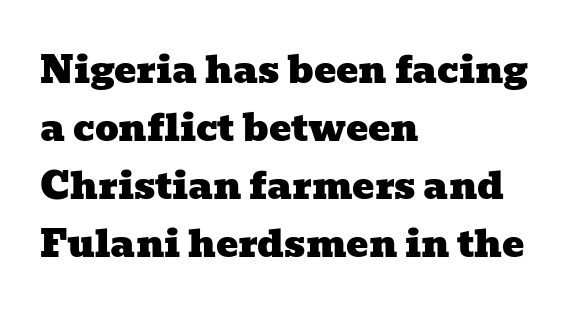
{"serif": "yes", "width": "wide", "stroke_contrast": "low", "x_height": "medium", "monospaced": "no", "underline": "no", "align": "left", "line_spacing": "normal", "line_spacing_ratio": 1.57, "letter_spacing": "normal", "letter_spacing_em": 0.0, "glyph_px": 37}
